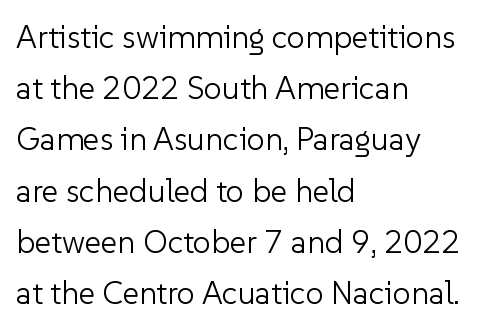
The space between consecutive lines is moderate. Look at the bottom of the vertical strokes: they stop flat, with no serifs. Horizontally, the lines are justified to the leading edge only. Do the characters align in a grid? No, the font is proportional.
